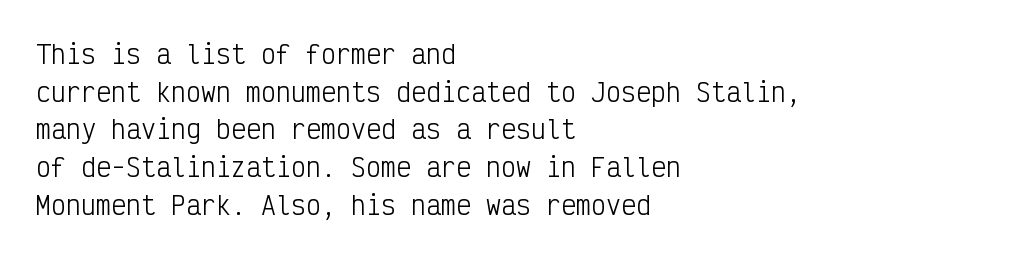
{"italic": "no", "bold": "no", "underline": "no", "align": "left", "line_spacing": "normal", "line_spacing_ratio": 1.51, "letter_spacing": "normal", "letter_spacing_em": 0.0, "glyph_px": 25}
